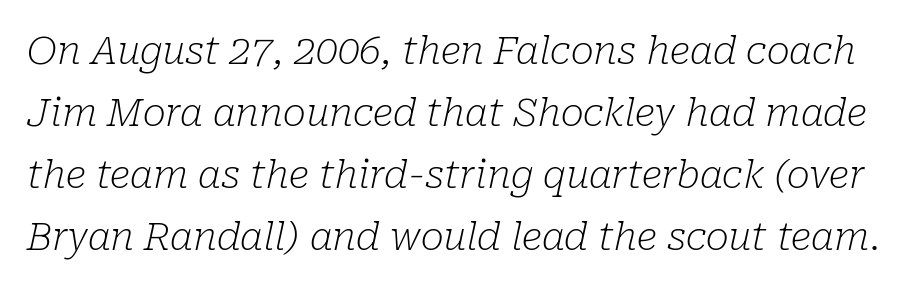
Character widths vary here, with narrow letters taking less room than wide ones. Underline: absent. The lettering tilts uniformly, giving the passage an italic look. One glance says typical: line gaps are just what's usual.
